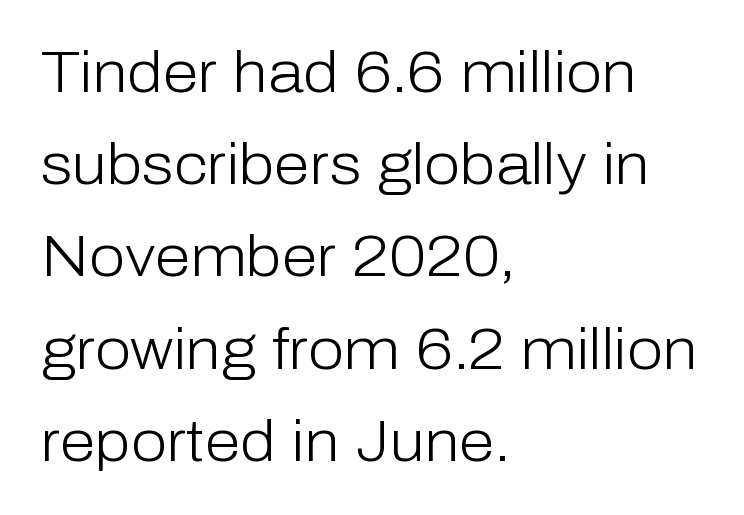
The image shows 58 px light sans-serif type, upright; set left-aligned, normal line spacing (1.59x), normal letter spacing, not underlined; low stroke contrast and a medium x-height.
